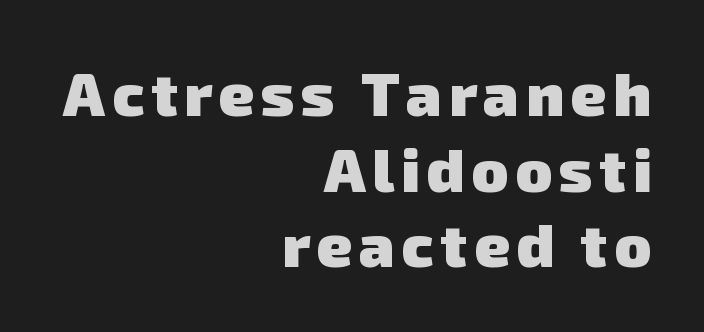
The image shows 61 px heavy sans-serif type; set right-aligned, line spacing 1.24x, not underlined; low stroke contrast and a medium x-height.
